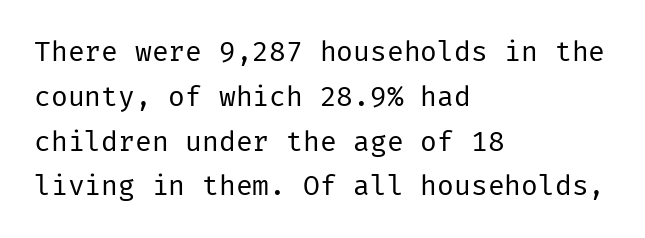
Q: Is the text bold? A: No.
Q: Is the text italic (slanted)? A: No, it is upright.
Q: Is the typeface a serif or a sans-serif typeface? A: Sans-serif.
Q: Is the text underlined? A: No.
Q: How is the paragraph aligned? A: Left-aligned.
Q: Is the spacing between letters normal or unusually wide? A: Normal.
Q: Is the spacing between lines tight, normal or loose? A: Normal.
Q: Width (condensed, normal, or wide)? A: Normal.
Q: Stroke contrast? A: Low.
Q: x-height? A: Medium.
